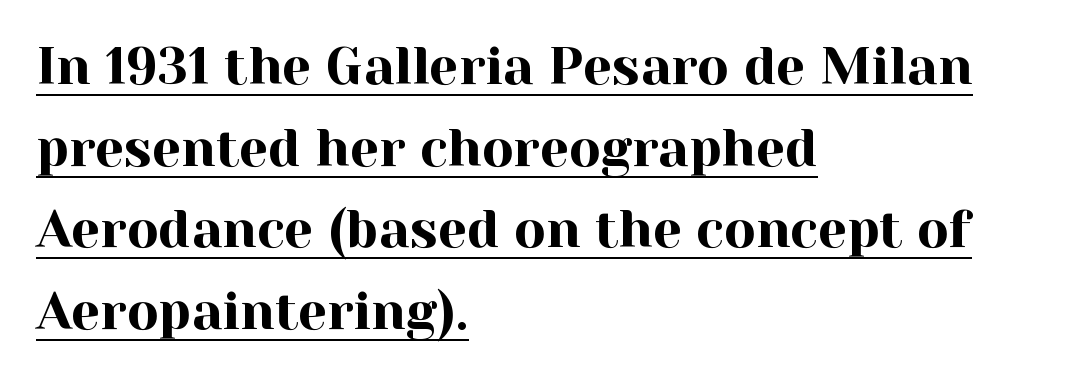
Q: Is the text italic (slanted)? A: No, it is upright.
Q: Is the typeface a serif or a sans-serif typeface? A: Serif.
Q: Is the text underlined? A: Yes.
Q: How is the paragraph aligned? A: Left-aligned.
Q: Is the spacing between letters normal or unusually wide? A: Normal.
Q: Is the spacing between lines tight, normal or loose? A: Normal.
Q: Width (condensed, normal, or wide)? A: Normal.
Q: x-height? A: Medium.
Q: Monospaced? A: No.
